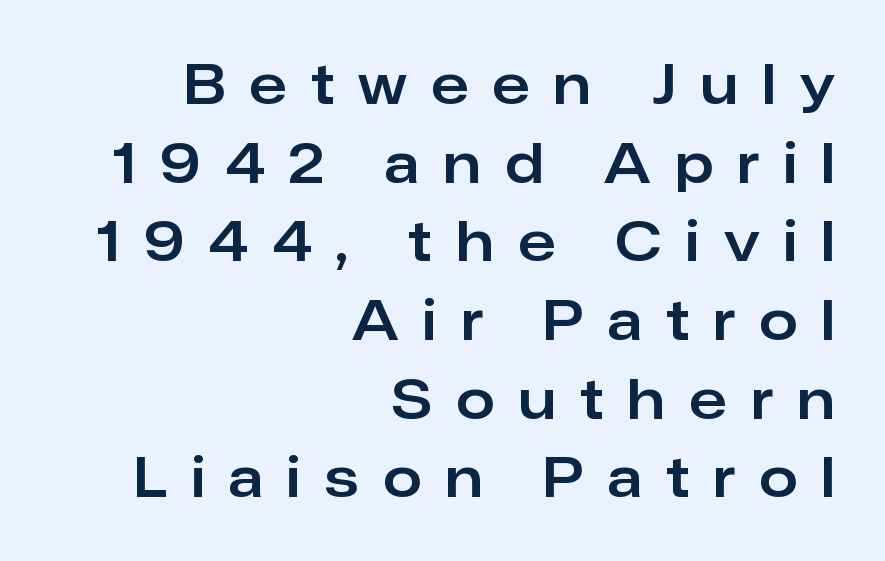
Note: no serifs on the glyphs. Does the lettering tilt? It doesn't — this is upright. The rows are spaced the way most documents space them. Compared with typical body copy, the letter spacing here is much looser.
